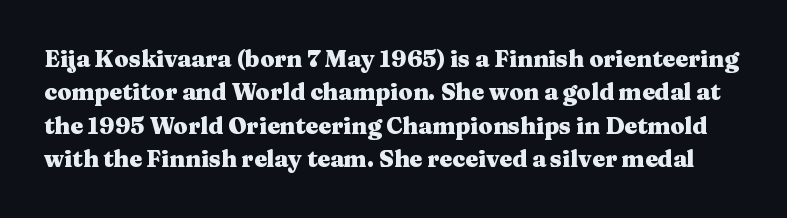
{"italic": "no", "bold": "yes", "underline": "no", "line_spacing": "normal", "line_spacing_ratio": 1.45, "letter_spacing": "normal", "letter_spacing_em": 0.0, "glyph_px": 23}
